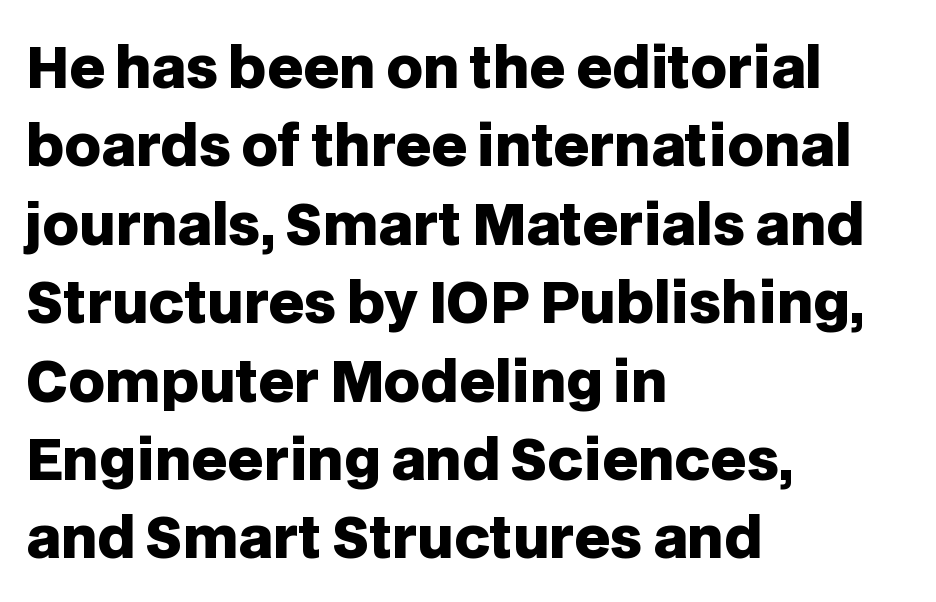
The zone under the glyphs is completely vacant. A normal amount of white space separates one row of letters from the next. Thick stems and heavy bowls — unmistakably bold. The line texture is even and compact thanks to regular tracking. Every row of glyphs begins at an identical x-position on the left. Italic? Not at all — the glyphs are vertical.
